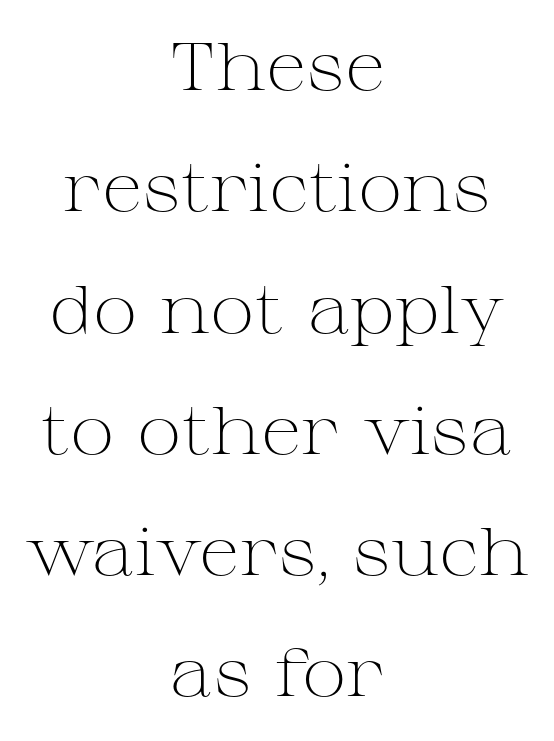
Each line is balanced around a shared central axis. Think of a printed novel: that variable character pitch is what you see here. Regarding serifs, this sample has them. The typeface has the unassuming heft of standard copy or less. Words float on clear page, feet unadorned.
